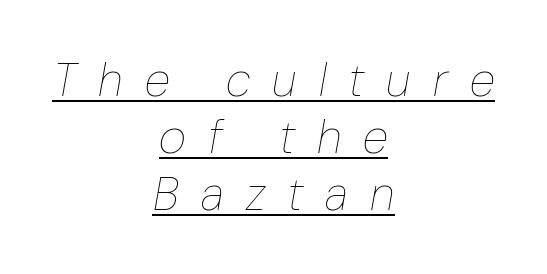
{"italic": "yes", "lean": "right", "slant_degrees": 10, "bold": "no", "weight": "thin", "width": "condensed", "stroke_contrast": "low", "x_height": "medium", "monospaced": "no", "underline": "yes", "align": "center", "line_spacing_ratio": 1.21, "letter_spacing": "wide", "letter_spacing_em": 0.47, "glyph_px": 47}
